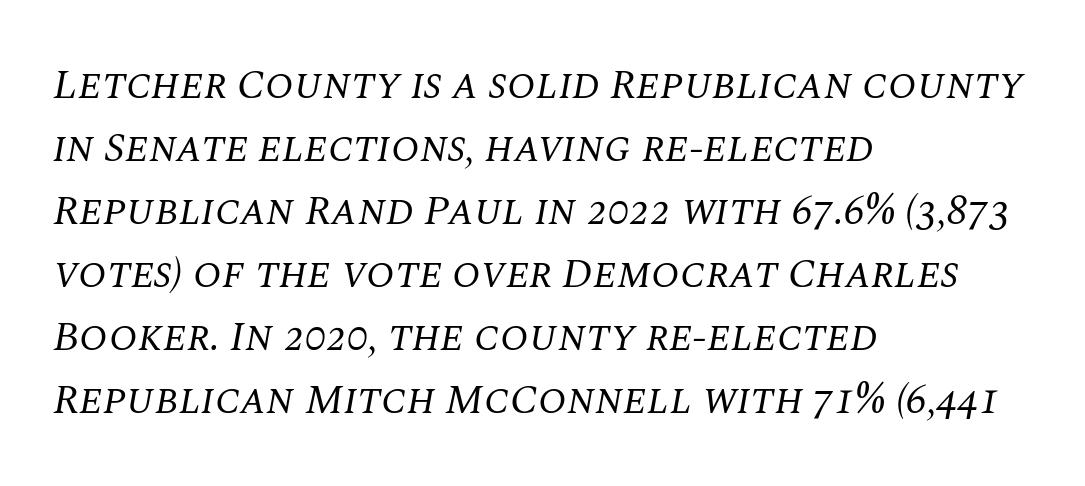
Each new line begins a customary step beneath the previous one. Unbolded letterforms with no extra heft. Compared with ordinary roman type, these characters are visibly tilted. The designer went with a serif here, giving each stem small feet. In CSS terms this would be text-align: left. Spacing verdict: proportional, widths tailored to each character.
